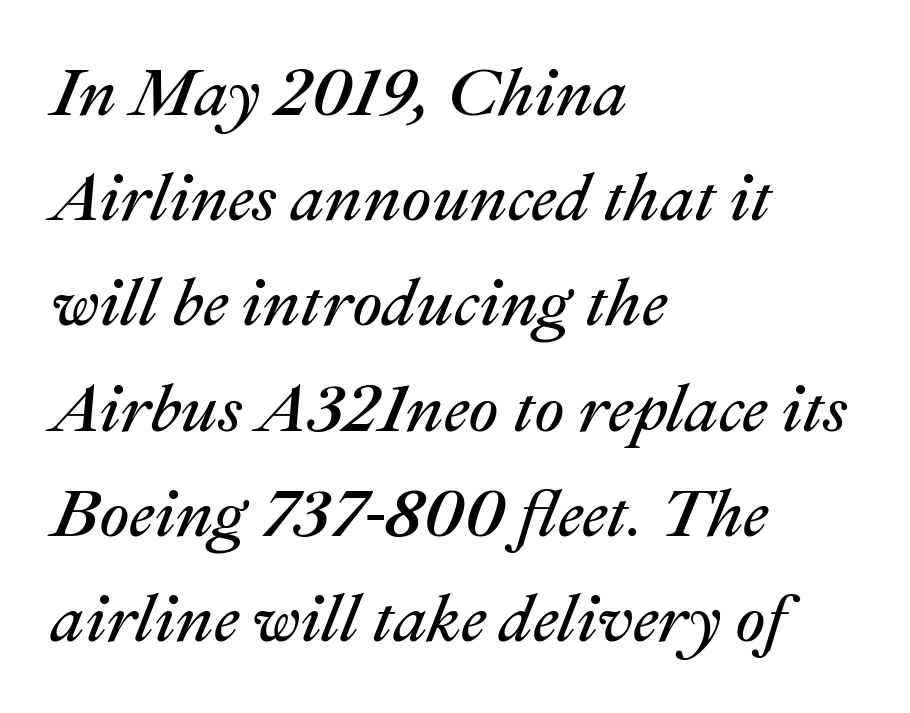
Q: Is the text bold? A: No.
Q: Is the text italic (slanted)? A: Yes, it leans right by about 22 degrees.
Q: Is the text underlined? A: No.
Q: How is the paragraph aligned? A: Left-aligned.
Q: Is the spacing between letters normal or unusually wide? A: Normal.
Q: Is the spacing between lines tight, normal or loose? A: Normal.
Q: Width (condensed, normal, or wide)? A: Normal.
Q: Stroke contrast? A: Medium.
Q: x-height? A: Medium.
Q: Monospaced? A: No.
